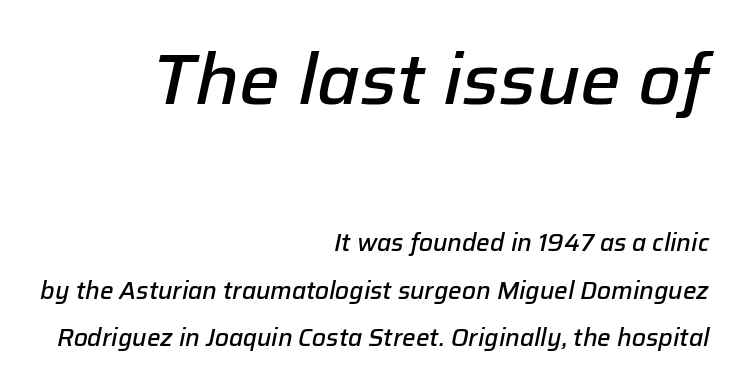
{"italic": "yes", "lean": "right", "slant_degrees": 12, "bold": "semi", "weight": "semibold", "width": "normal", "stroke_contrast": "low", "x_height": "medium", "monospaced": "no", "underline": "no", "align": "right", "line_spacing": "loose", "line_spacing_ratio": 1.99, "letter_spacing": "normal", "letter_spacing_em": 0.0, "larger_block": "first", "size_ratio": 3.0, "glyph_px": 72}
